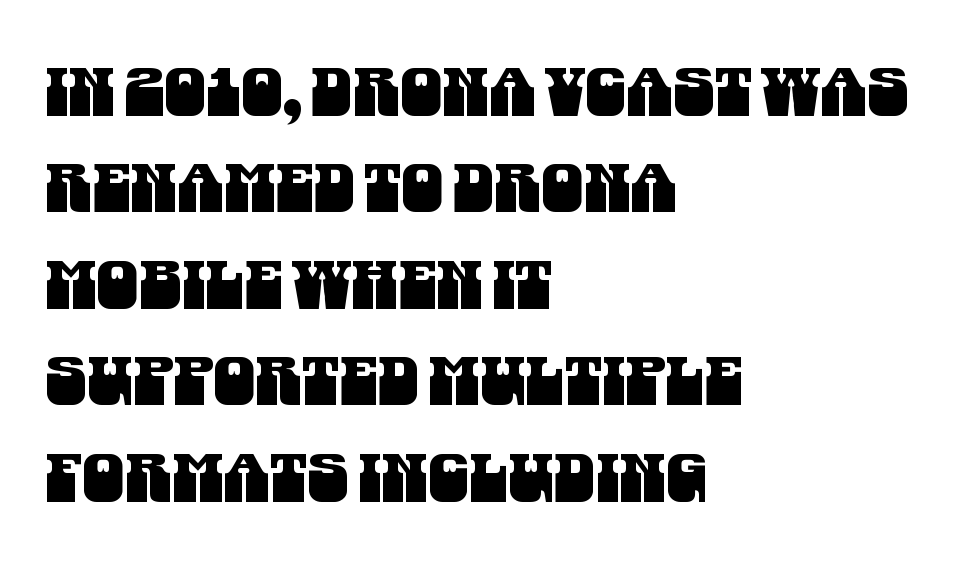
Q: Is the typeface a serif or a sans-serif typeface? A: Sans-serif.
Q: Is the text underlined? A: No.
Q: How is the paragraph aligned? A: Left-aligned.
Q: Is the spacing between letters normal or unusually wide? A: Normal.
Q: Is the spacing between lines tight, normal or loose? A: Normal.
Q: Width (condensed, normal, or wide)? A: Condensed.
Q: Stroke contrast? A: Medium.
Q: x-height? A: Large.
Q: Monospaced? A: No.
